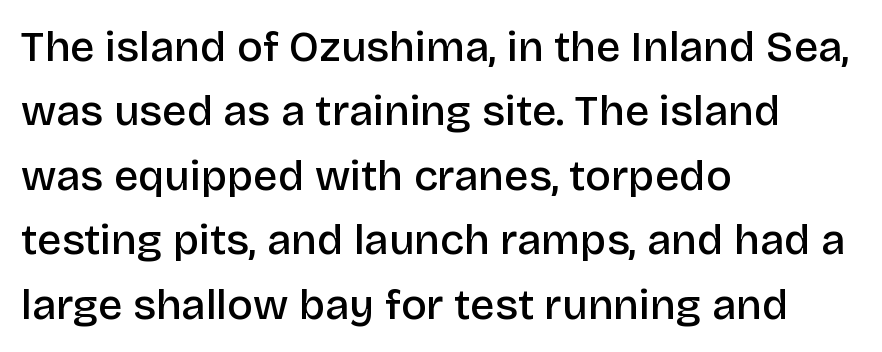
Standard letterfit; no display-style spreading of the glyphs. In CSS terms this would be text-align: left. Ordinary non-slanted type is in use. Just letters on the line, the space beneath them empty. The strokes are fattened partway — semibold, not bold.
